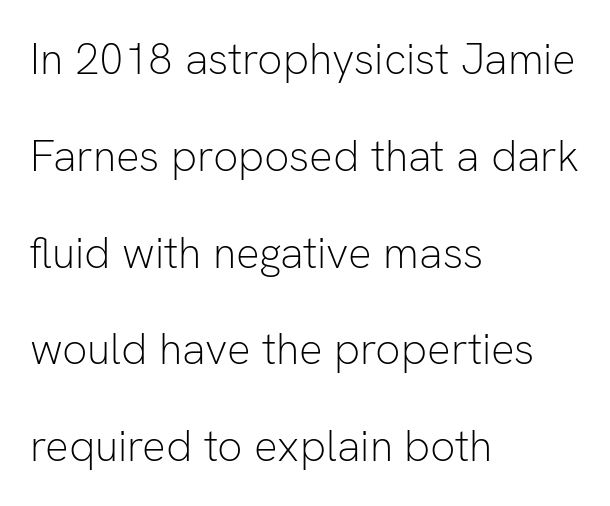
{"serif": "no", "italic": "no", "bold": "no", "weight": "light", "width": "normal", "stroke_contrast": "low", "x_height": "medium", "monospaced": "no", "underline": "no", "align": "left", "line_spacing": "loose", "line_spacing_ratio": 2.2, "letter_spacing": "normal", "letter_spacing_em": 0.0, "glyph_px": 44}
